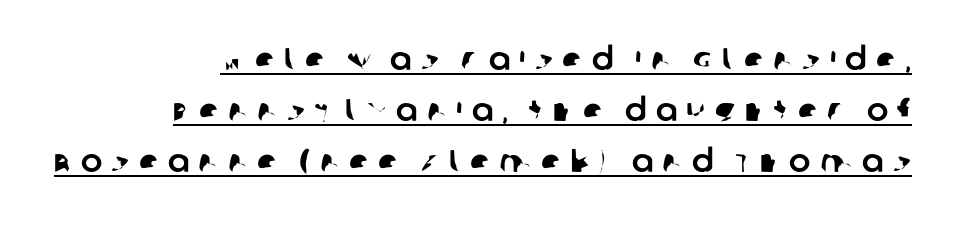
The type family on display is of the sans-serif kind. Decoration check: the copy is underlined. This block has exactly the height ordinary leading produces. Is the letter spacing exaggerated? Yes — the characters are pushed far apart. Horizontal alignment here is rightward, an uncommon choice for prose.
